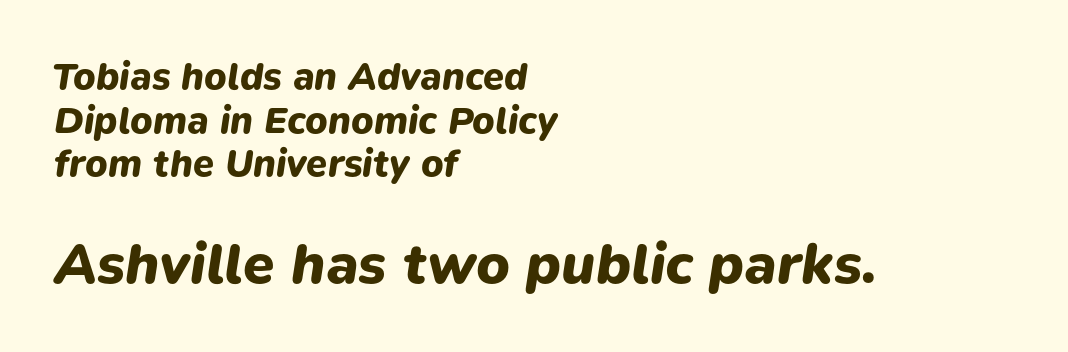
Layout note: lines flush left. The string is rendered with underlining switched off. Spacing verdict: proportional, widths tailored to each character. Short note: letters normally spaced. Chunky letters — that's bold for sure. The vertical gap from one line to the next is small.
